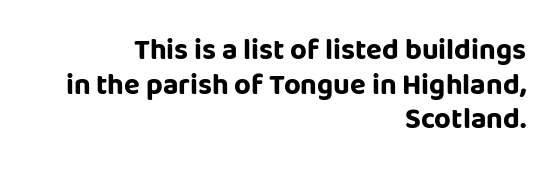
{"serif": "no", "italic": "no", "bold": "yes", "weight": "bold", "width": "normal", "stroke_contrast": "low", "x_height": "large", "monospaced": "no", "underline": "no", "align": "right", "line_spacing_ratio": 1.19, "letter_spacing": "normal", "letter_spacing_em": 0.0, "glyph_px": 29}
